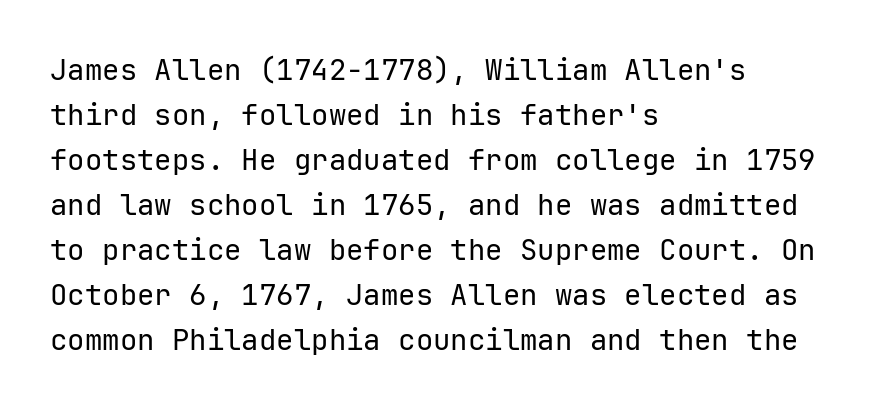
The image shows 29 px regular-weight sans-serif type, upright; set left-aligned, normal line spacing (1.55x), normal letter spacing, not underlined; low stroke contrast and a medium x-height.
